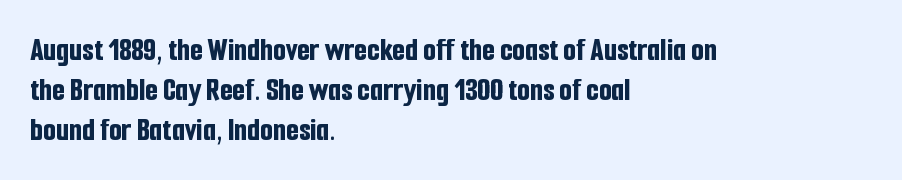
Is the block centered? No — it sits flush against the left margin. No extra tracking has been applied to these lines. Here the designer chose a conventional face with non-uniform glyph widths. This is the regular roman posture of the typeface. Is the type bold? Yes — the strokes are clearly thick and heavy. Each row of text sits above clean, open space.
